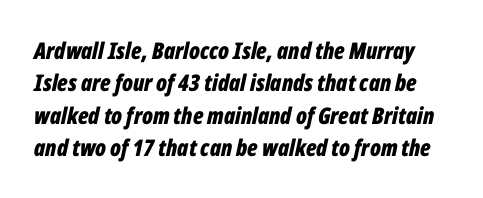
The image shows 23 px bold type, italic (leaning right); set normal line spacing (1.41x), normal letter spacing, not underlined.
